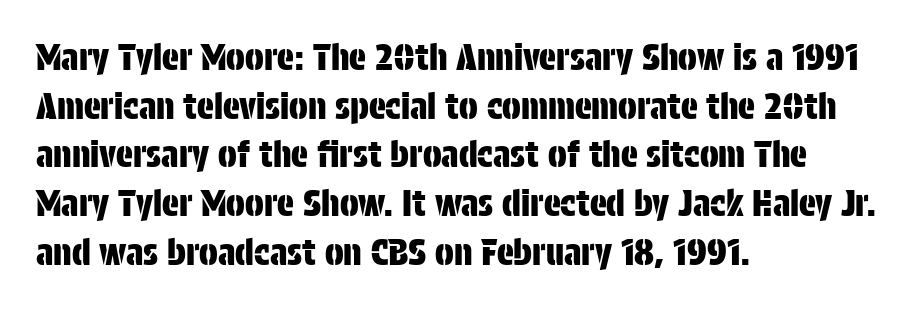
Q: Is the text italic (slanted)? A: No, it is upright.
Q: Is the typeface a serif or a sans-serif typeface? A: Sans-serif.
Q: Is the text underlined? A: No.
Q: How is the paragraph aligned? A: Left-aligned.
Q: Is the spacing between letters normal or unusually wide? A: Normal.
Q: Is the spacing between lines tight, normal or loose? A: Normal.
Q: Width (condensed, normal, or wide)? A: Condensed.
Q: Stroke contrast? A: Low.
Q: x-height? A: Large.
Q: Monospaced? A: No.
